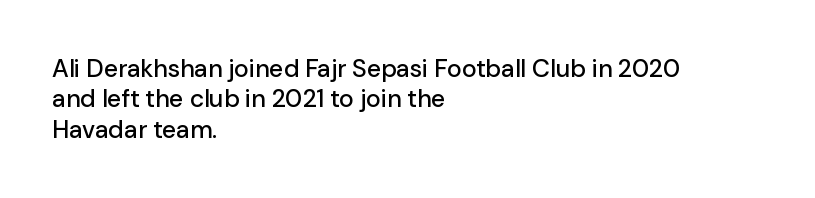
The typography opts for an upright posture over an oblique one. The letterforms sit shoulder to shoulder at normal distance. Compared with a centered layout, this one pins lines to the left instead. Descenders are the only things crossing below the line.
